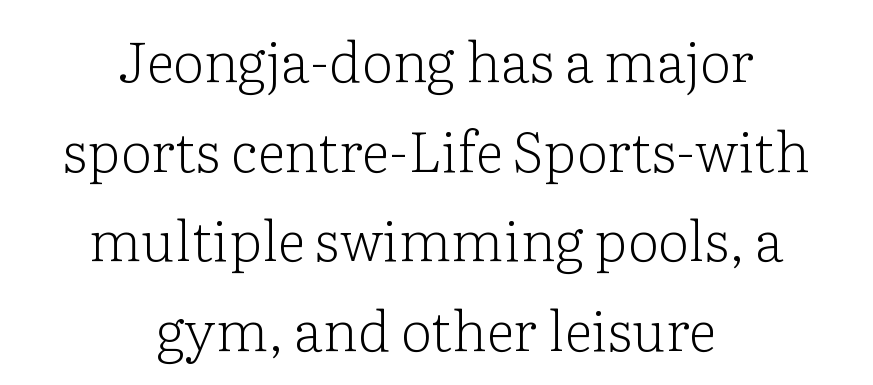
{"serif": "yes", "italic": "no", "bold": "no", "weight": "light", "width": "normal", "stroke_contrast": "low", "x_height": "medium", "monospaced": "no", "underline": "no", "align": "center", "line_spacing": "normal", "line_spacing_ratio": 1.6, "letter_spacing": "normal", "letter_spacing_em": 0.0, "glyph_px": 56}
